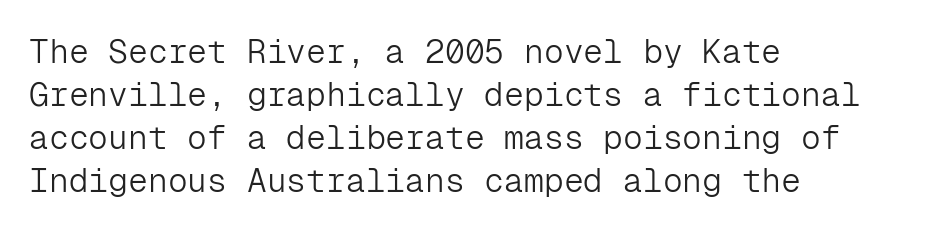
The image shows 33 px light sans-serif type, upright, monospaced; set left-aligned, normal line spacing (1.3x), normal letter spacing, not underlined; low stroke contrast and a medium x-height.
